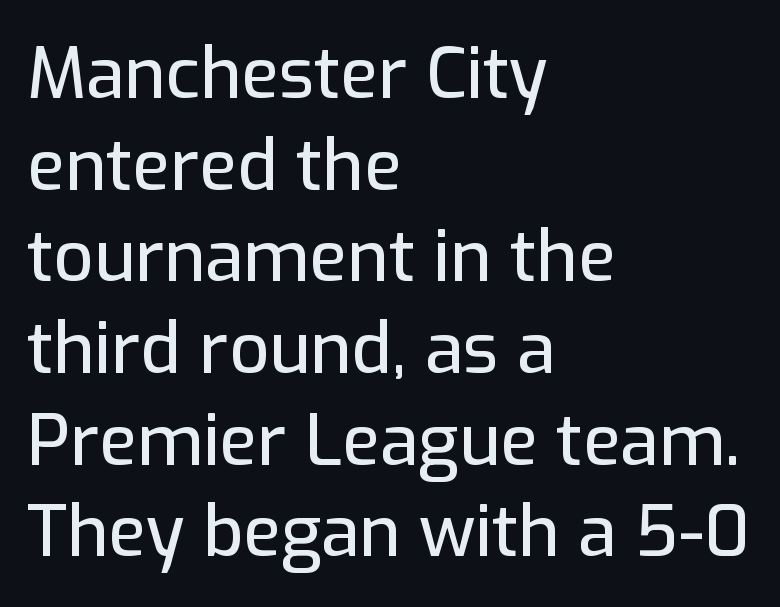
Q: Is the text italic (slanted)? A: No, it is upright.
Q: Is the typeface a serif or a sans-serif typeface? A: Sans-serif.
Q: Is the text underlined? A: No.
Q: How is the paragraph aligned? A: Left-aligned.
Q: Is the spacing between letters normal or unusually wide? A: Normal.
Q: Is the spacing between lines tight, normal or loose? A: Normal.
Q: Width (condensed, normal, or wide)? A: Normal.
Q: Stroke contrast? A: Low.
Q: x-height? A: Medium.
Q: Monospaced? A: No.
